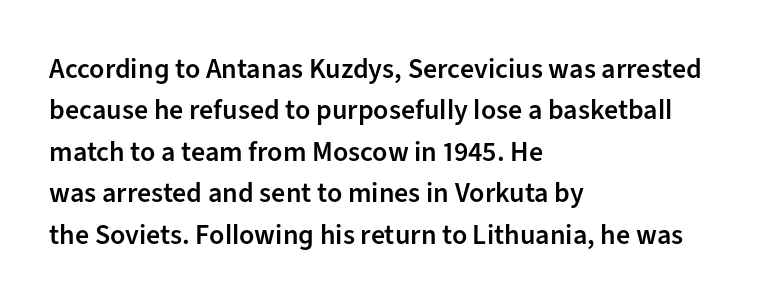
The image shows 28 px semibold sans-serif type, upright; set left-aligned, normal line spacing (1.48x), normal letter spacing, not underlined; low stroke contrast and a medium x-height.
